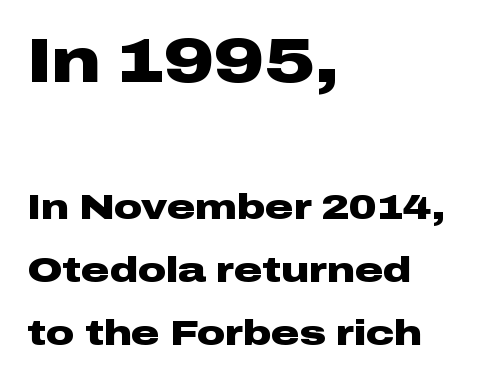
The image shows 62 px heavy, wide sans-serif type, upright; set left-aligned, line spacing 1.8x, normal letter spacing, not underlined; the first (top) block is 1.77x larger; low stroke contrast and a medium x-height.
